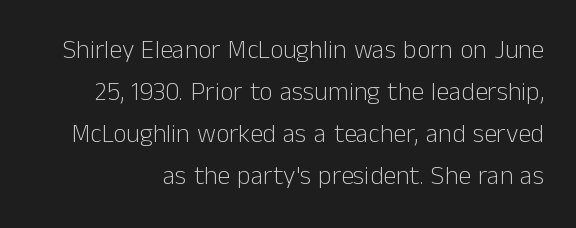
The image shows 26 px text type, upright; set normal line spacing (1.61x), normal letter spacing, not underlined.
